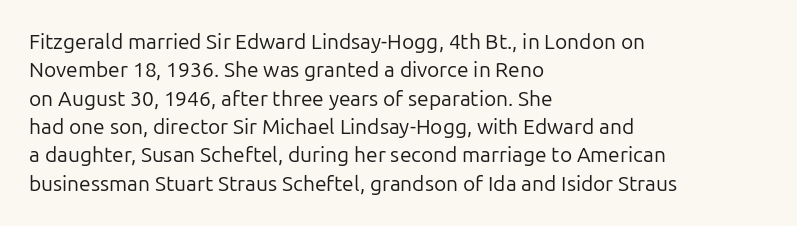
Evenly set lines give the paragraph a standard silhouette. Students, note that the glyphs here touch the page at normal intervals. In terms of posture, this sample is upright. Typeset ragged right — the left edge is the straight one.
